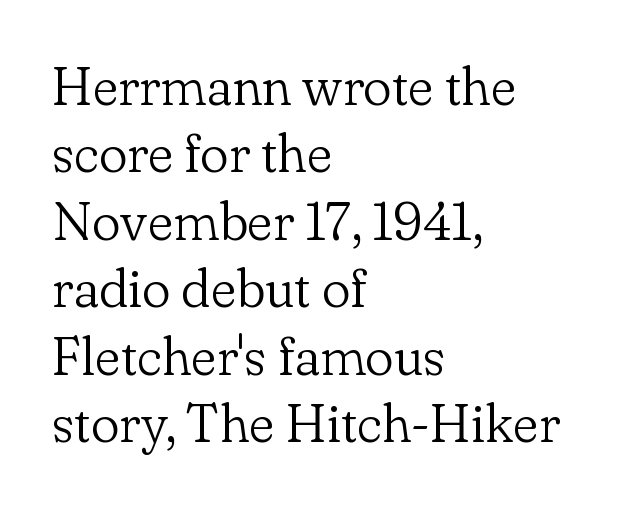
{"serif": "yes", "italic": "no", "bold": "no", "weight": "light", "width": "normal", "stroke_contrast": "low", "x_height": "small", "monospaced": "no", "underline": "no", "align": "left", "line_spacing": "normal", "line_spacing_ratio": 1.25, "letter_spacing": "normal", "letter_spacing_em": 0.0, "glyph_px": 54}
